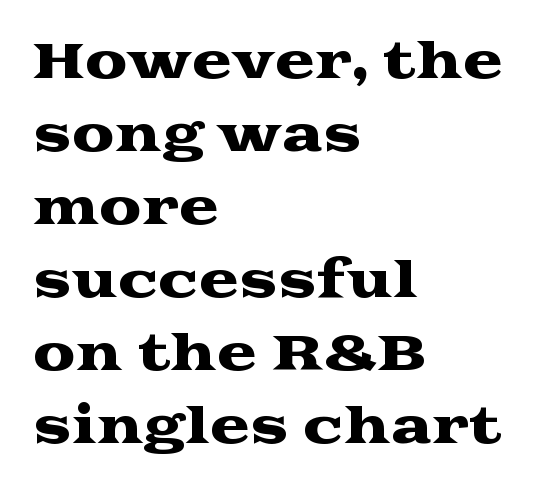
The image shows 48 px wide serif type, upright; set left-aligned, normal line spacing (1.52x), normal letter spacing, not underlined; medium stroke contrast and a medium x-height.
